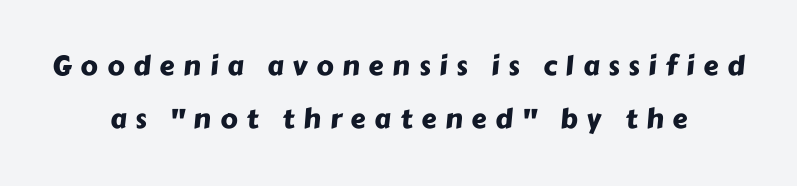
{"underline": "no", "align": "center", "line_spacing": "loose", "line_spacing_ratio": 1.97, "letter_spacing": "wide", "letter_spacing_em": 0.33, "glyph_px": 27}
